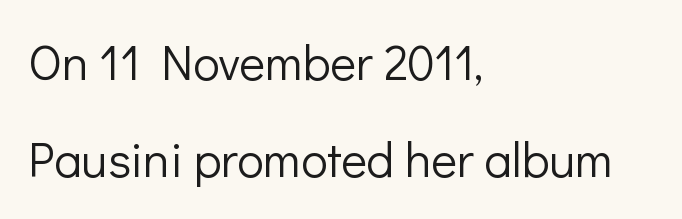
The passage shown stacks its lines with a broad gap. Think of a printed novel: that variable character pitch is what you see here. In terms of letterspacing, this is plain default setting. Check the space under the baseline: it is left empty. This is the regular roman posture of the typeface. A typesetter would label this face a sans.
